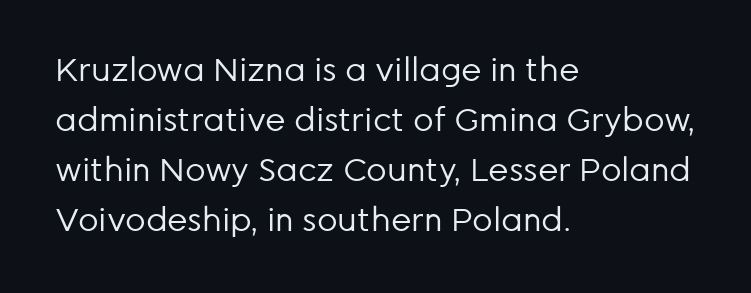
The image shows 32 px regular-weight sans-serif type, upright; set left-aligned, normal line spacing (1.56x), normal letter spacing, not underlined; low stroke contrast and a medium x-height.
